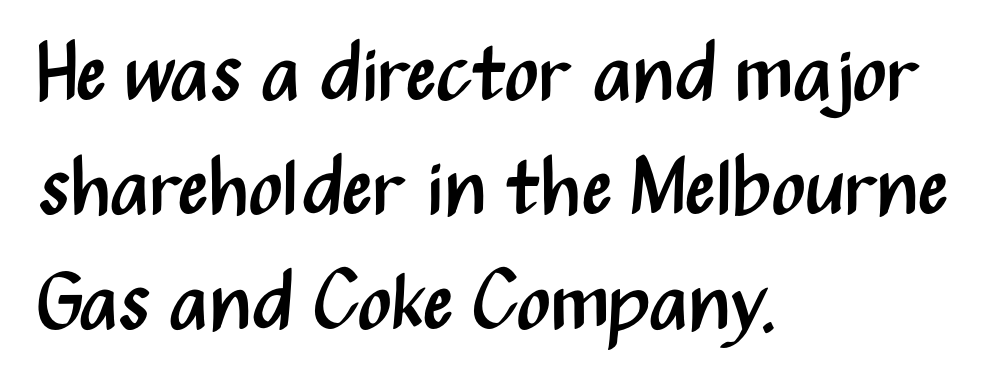
The image shows 80 px regular-weight, condensed sans-serif type, upright; set left-aligned, normal line spacing (1.43x), normal letter spacing, not underlined; medium stroke contrast and a medium x-height.
